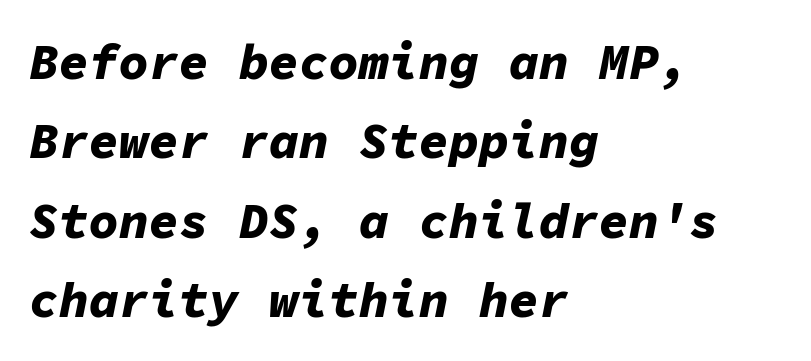
Q: Is the text bold? A: Yes.
Q: Is the text italic (slanted)? A: Yes, it leans right by about 11 degrees.
Q: Is the text underlined? A: No.
Q: How is the paragraph aligned? A: Left-aligned.
Q: Is the spacing between letters normal or unusually wide? A: Normal.
Q: Is the spacing between lines tight, normal or loose? A: Normal.
Q: Width (condensed, normal, or wide)? A: Normal.
Q: Stroke contrast? A: Low.
Q: x-height? A: Medium.
Q: Monospaced? A: Yes.
